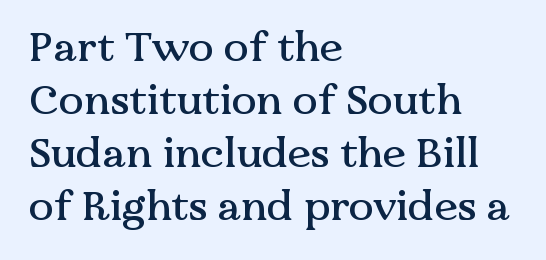
The baseline area is clear. Line starts are locked; line ends wander. The passage shown is typed in a proportional face where columns would drift. Note: serifs present on the glyphs. Honestly, the letter spacing is just normal — you wouldn't notice it.
